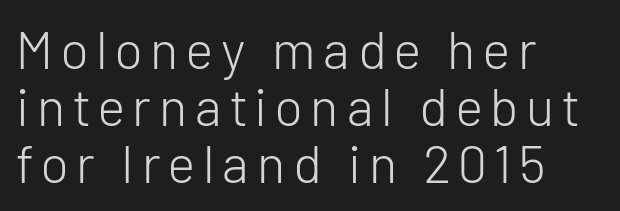
Beneath every word, the page is bare. Line starts are locked; line ends wander. The designer went with a sans here, leaving each stem footless. Character widths vary here, with narrow letters taking less room than wide ones. Vertical strokes here are truly vertical. Line spacing here is tight.
